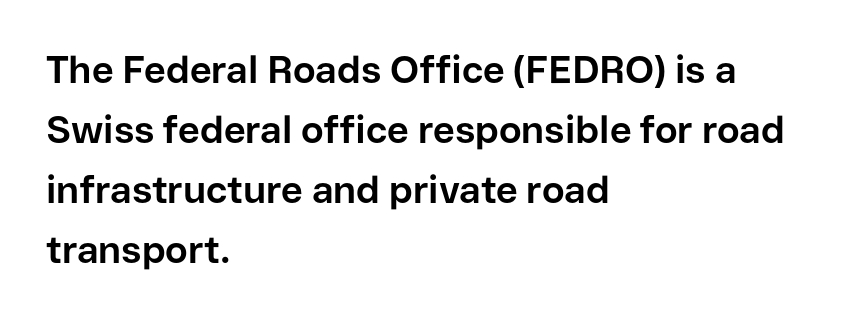
Regular leading. Students, note that the glyphs here touch the page at normal intervals. Each glyph is drawn with heavy, bold strokes. Think of a printed novel: that variable character pitch is what you see here.
